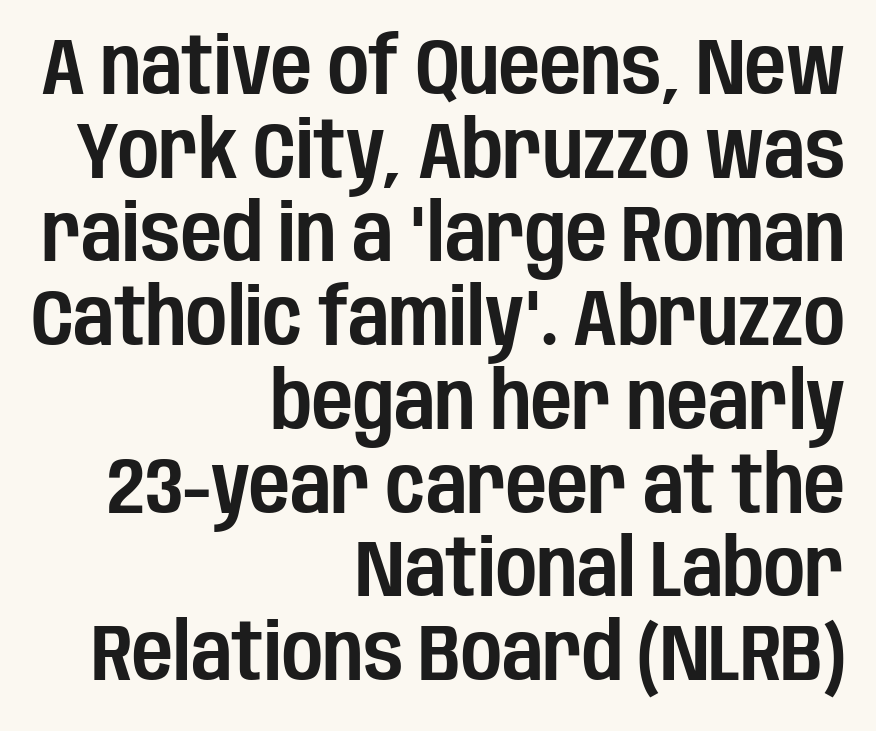
The image shows 79 px condensed sans-serif type, upright; set right-aligned, tight line spacing (1.06x), normal letter spacing, not underlined; low stroke contrast and a large x-height.
